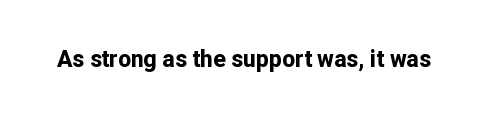
Notice how thick the strokes are: this is what a full bold looks like. In terms of letterspacing, this is plain default setting. The specimen omits any rule beneath the text block's lines. The lettering stays uniformly vertical, giving the passage a roman look.
